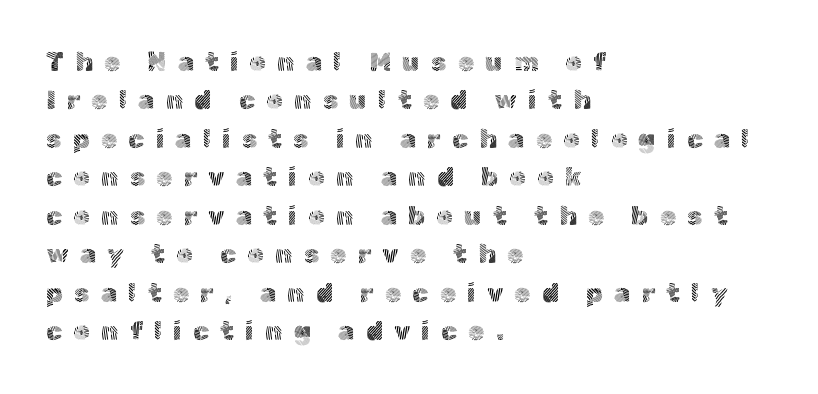
Q: Is the text bold? A: No.
Q: Is the text italic (slanted)? A: No, it is upright.
Q: Is the text underlined? A: No.
Q: How is the paragraph aligned? A: Left-aligned.
Q: Is the spacing between letters normal or unusually wide? A: Unusually wide.
Q: Is the spacing between lines tight, normal or loose? A: Normal.
